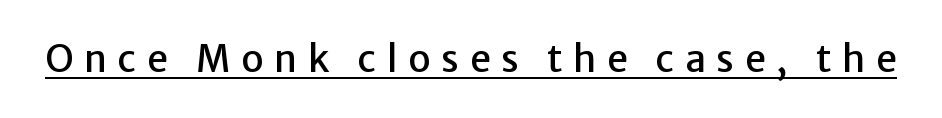
These lines are rendered in a variable-pitch font. Between one letter and the next there's a generous, obvious gap. This rendering features underlined lettering. In terms of letterform style, serifs are entirely absent.
